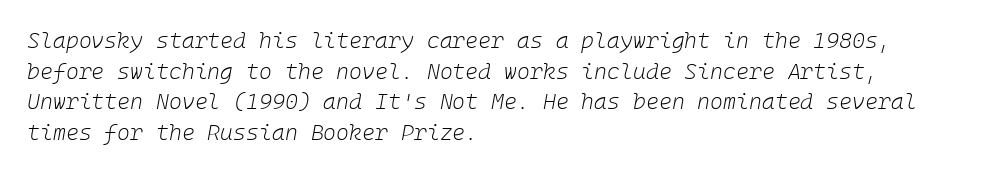
{"italic": "yes", "lean": "right", "slant_degrees": 10, "bold": "no", "underline": "no", "align": "left", "line_spacing": "normal", "line_spacing_ratio": 1.39, "letter_spacing": "normal", "letter_spacing_em": 0.0, "glyph_px": 22}
